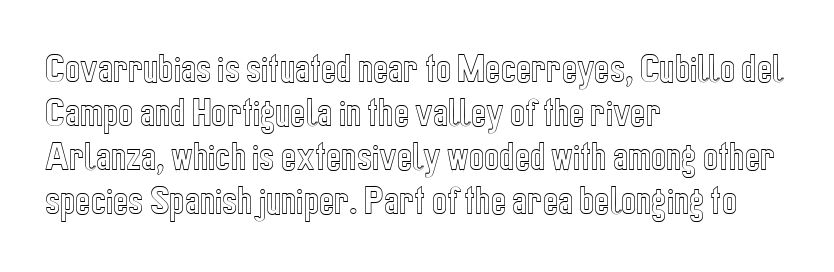
The image shows 32 px condensed type, upright; set left-aligned, normal line spacing (1.37x), normal letter spacing, not underlined; a medium x-height.
